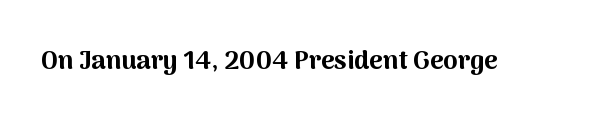
Q: Is the text bold? A: Yes.
Q: Is the text italic (slanted)? A: No, it is upright.
Q: Is the text underlined? A: No.
Q: Is the spacing between letters normal or unusually wide? A: Normal.
